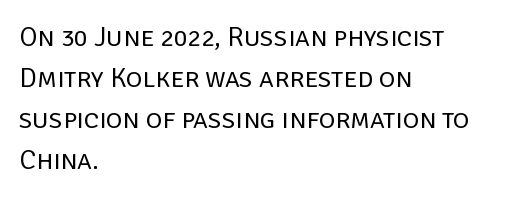
The image shows 28 px regular-weight sans-serif type, upright; set left-aligned, normal line spacing (1.46x), normal letter spacing, not underlined; low stroke contrast and a large x-height.
